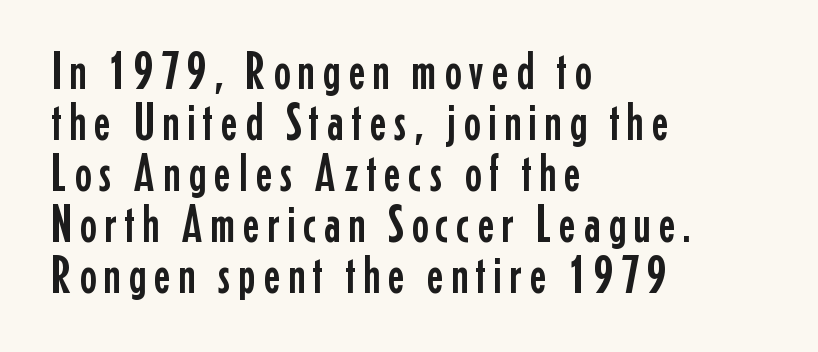
Q: Is the text italic (slanted)? A: No, it is upright.
Q: Is the typeface a serif or a sans-serif typeface? A: Sans-serif.
Q: Is the text underlined? A: No.
Q: How is the paragraph aligned? A: Left-aligned.
Q: Is the spacing between lines tight, normal or loose? A: Tight.
Q: Width (condensed, normal, or wide)? A: Condensed.
Q: Stroke contrast? A: Low.
Q: x-height? A: Medium.
Q: Monospaced? A: No.
